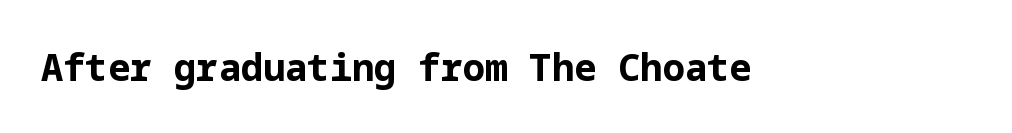
The image shows 37 px bold sans-serif type, upright; set normal letter spacing, not underlined; low stroke contrast and a medium x-height.
